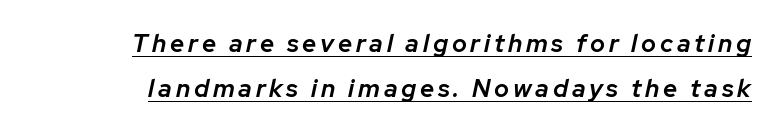
The letters are semibold — heavier than regular but short of a full bold. A typesetter would mark this as italic. The specimen includes a rule beneath the text block's lines.
